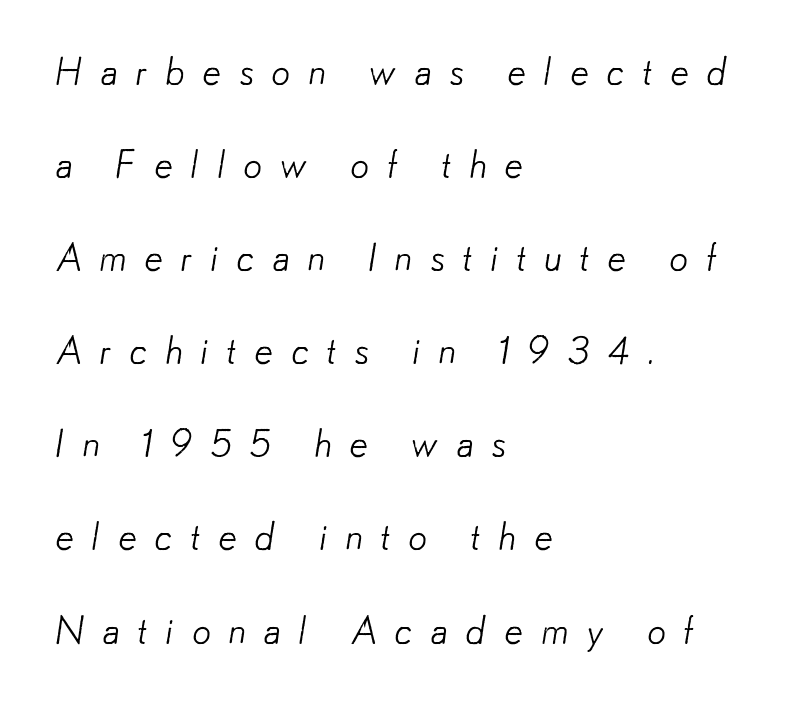
The image shows 38 px light sans-serif type; set left-aligned, loose line spacing (2.45x), unusually wide letter spacing (+0.45 em), not underlined; low stroke contrast and a small x-height.
